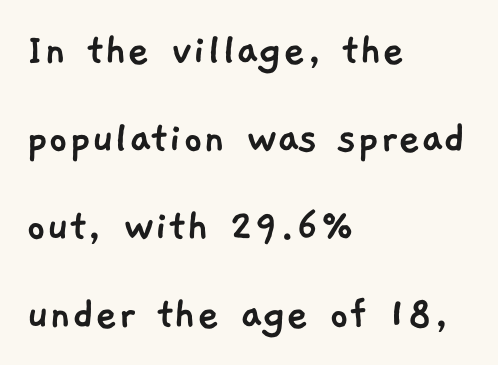
The image shows 48 px sans-serif type; set left-aligned, line spacing 1.83x, normal letter spacing, not underlined; low stroke contrast and a medium x-height.
